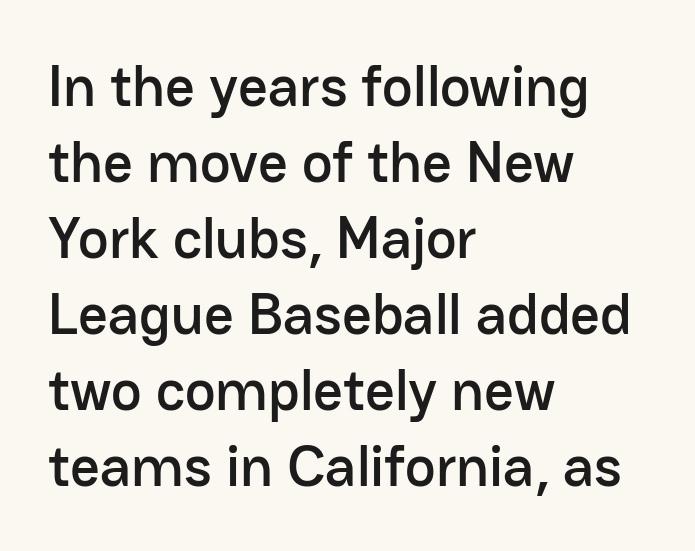
The letters stand straight up with perfectly vertical stems. Each row of text sits above clean, open space. A typesetter would call this proportional, since set widths differ per character. Is there much room between lines? A standard amount, neither cramped nor airy. Classification — sans serif. Which margin do the lines hug? The left one — the right edge is uneven.
